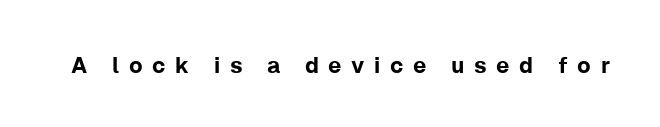
{"italic": "no", "underline": "no", "letter_spacing": "wide", "letter_spacing_em": 0.44, "glyph_px": 22}
